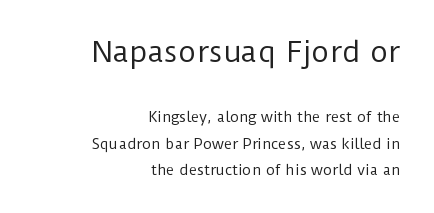
Q: Is the text bold? A: No.
Q: Is the text italic (slanted)? A: No, it is upright.
Q: Is the typeface a serif or a sans-serif typeface? A: Sans-serif.
Q: Is the text underlined? A: No.
Q: How is the paragraph aligned? A: Right-aligned.
Q: Is the spacing between letters normal or unusually wide? A: Normal.
Q: Which block of text is set in a larger size, the first (top) or the second (bottom)? A: The first (top) one.
Q: Width (condensed, normal, or wide)? A: Normal.
Q: Stroke contrast? A: Low.
Q: x-height? A: Medium.
Q: Monospaced? A: No.
